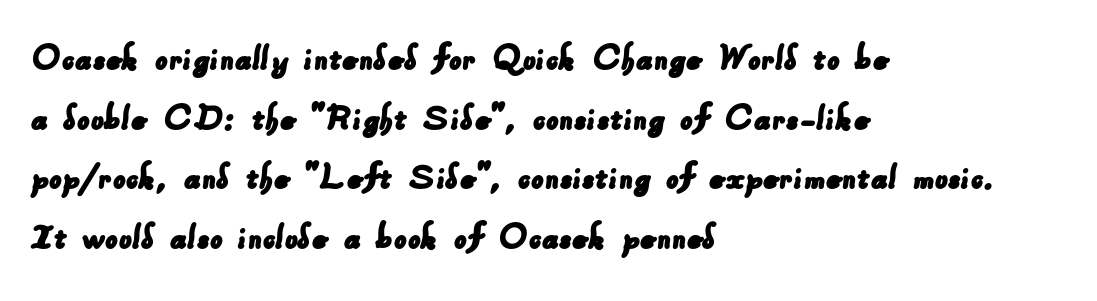
This sample is left-justified, so line endings fall wherever the words run out. Vertically, the passage feels balanced, rows spaced as you'd expect. Looks like regular typesetting: each glyph gets only the width it needs. Glance below the letters and you will spot only blank space.
